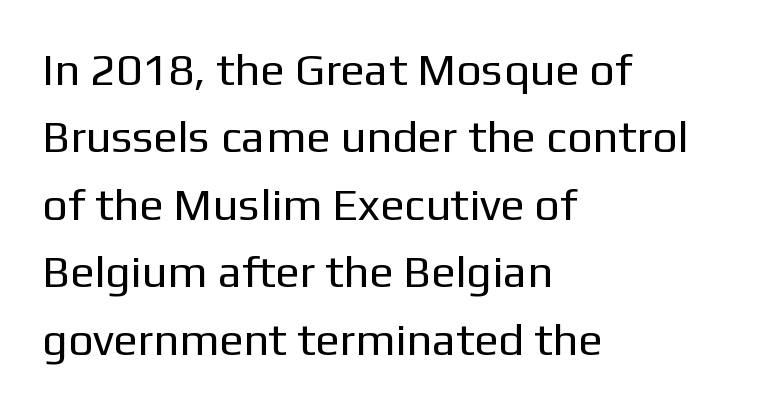
{"serif": "no", "italic": "no", "bold": "no", "weight": "regular", "width": "normal", "stroke_contrast": "low", "x_height": "medium", "monospaced": "no", "underline": "no", "align": "left", "line_spacing": "normal", "line_spacing_ratio": 1.5, "letter_spacing": "normal", "letter_spacing_em": 0.0, "glyph_px": 45}
